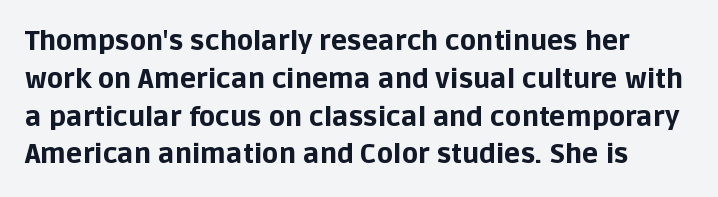
{"italic": "no", "bold": "yes", "underline": "no", "line_spacing": "normal", "line_spacing_ratio": 1.4, "letter_spacing": "normal", "letter_spacing_em": 0.0, "glyph_px": 27}
